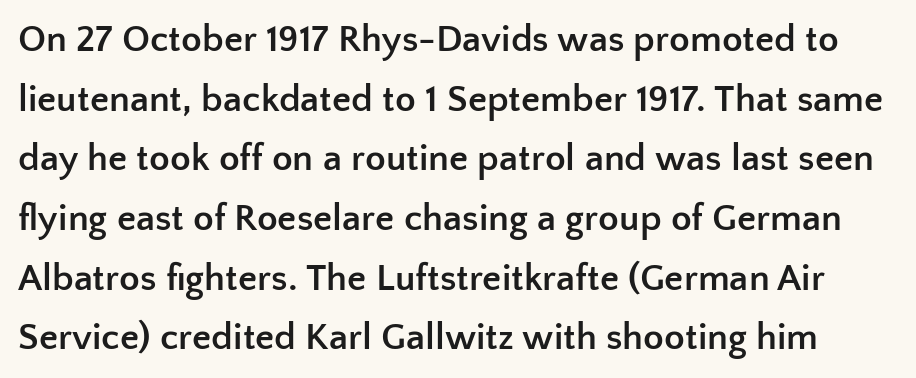
Q: Is the text bold? A: Yes.
Q: Is the text italic (slanted)? A: No, it is upright.
Q: Is the typeface a serif or a sans-serif typeface? A: Sans-serif.
Q: Is the text underlined? A: No.
Q: Is the spacing between letters normal or unusually wide? A: Normal.
Q: Is the spacing between lines tight, normal or loose? A: Normal.
Q: Width (condensed, normal, or wide)? A: Normal.
Q: Stroke contrast? A: Low.
Q: x-height? A: Medium.
Q: Monospaced? A: No.
